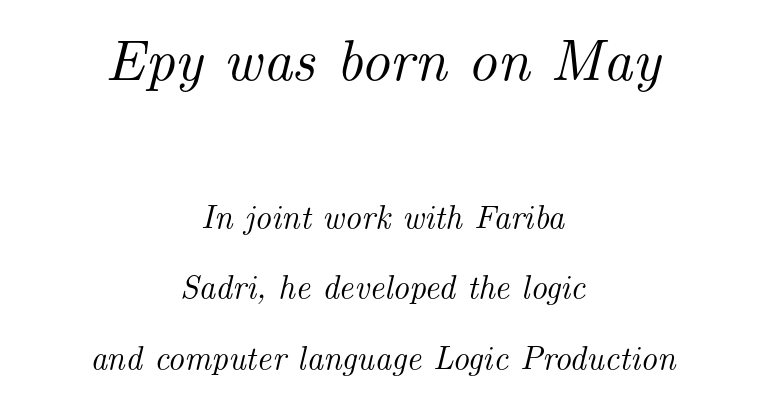
Leading is clearly above the norm, producing a sparse column. The characters display serif detailing at their extremities. The whitespace from short lines is split evenly between both sides. Spacing verdict: proportional, widths tailored to each character.
